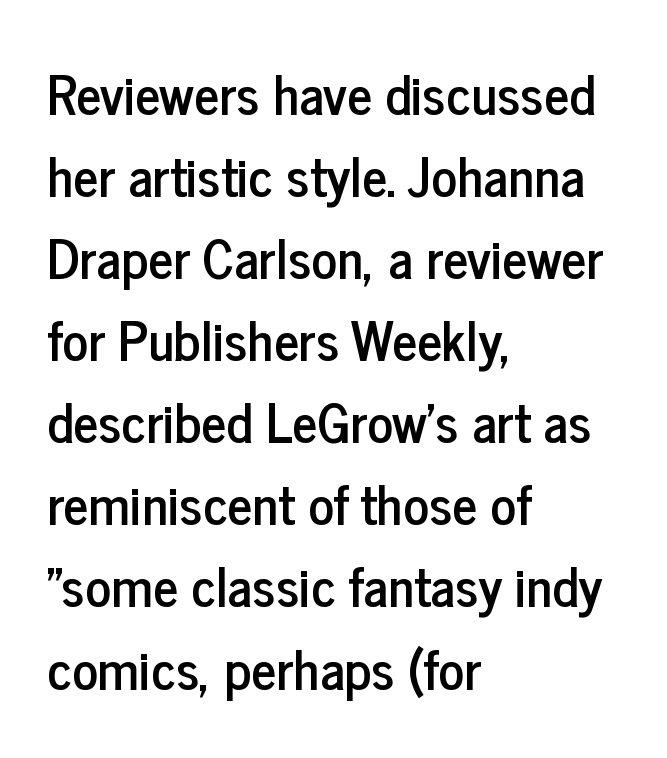
{"serif": "no", "italic": "no", "width": "condensed", "stroke_contrast": "low", "x_height": "medium", "monospaced": "no", "underline": "no", "align": "left", "line_spacing": "normal", "line_spacing_ratio": 1.52, "letter_spacing": "normal", "letter_spacing_em": 0.0, "glyph_px": 54}
